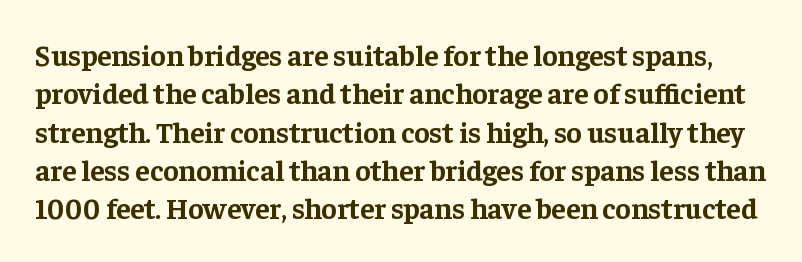
The image shows 29 px bold serif type, upright; set normal line spacing (1.32x), normal letter spacing, not underlined; low stroke contrast and a medium x-height.
